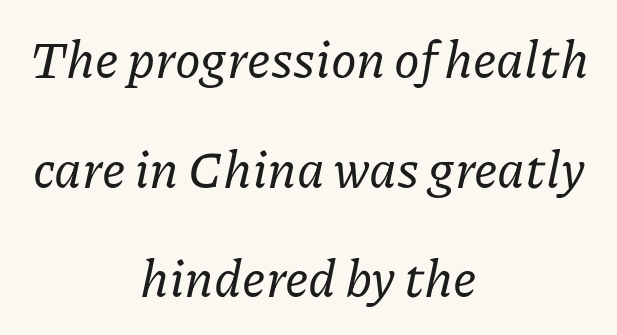
{"serif": "yes", "italic": "yes", "lean": "right", "slant_degrees": 11, "width": "normal", "stroke_contrast": "low", "x_height": "medium", "monospaced": "no", "underline": "no", "align": "center", "line_spacing": "loose", "line_spacing_ratio": 2.11, "letter_spacing": "normal", "letter_spacing_em": 0.0, "glyph_px": 52}
